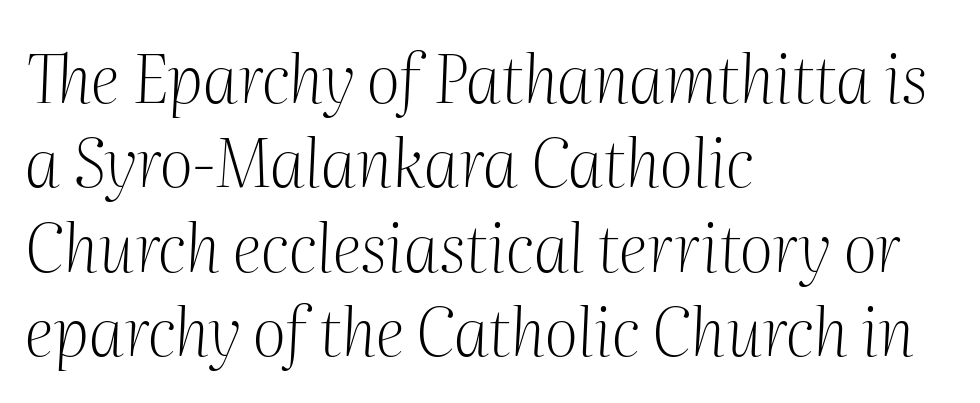
{"serif": "yes", "italic": "yes", "lean": "right", "slant_degrees": 2, "bold": "no", "weight": "light", "width": "normal", "stroke_contrast": "medium", "x_height": "medium", "monospaced": "no", "underline": "no", "align": "left", "line_spacing": "normal", "line_spacing_ratio": 1.28, "letter_spacing": "normal", "letter_spacing_em": 0.0, "glyph_px": 66}
